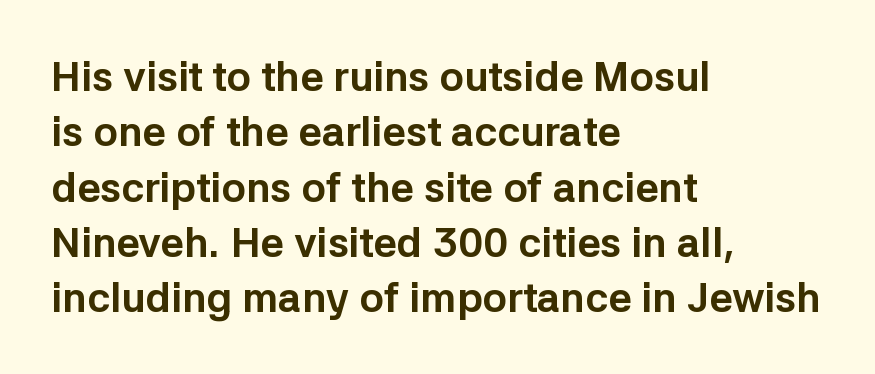
Q: Is the text bold? A: Yes.
Q: Is the text italic (slanted)? A: No, it is upright.
Q: Is the typeface a serif or a sans-serif typeface? A: Sans-serif.
Q: Is the text underlined? A: No.
Q: How is the paragraph aligned? A: Left-aligned.
Q: Is the spacing between letters normal or unusually wide? A: Normal.
Q: Is the spacing between lines tight, normal or loose? A: Normal.
Q: Width (condensed, normal, or wide)? A: Normal.
Q: Stroke contrast? A: Low.
Q: x-height? A: Medium.
Q: Monospaced? A: No.
